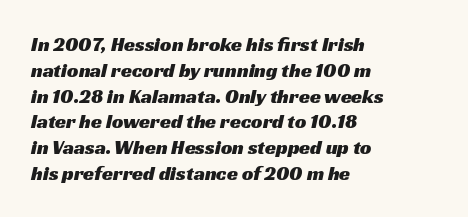
{"underline": "no", "align": "left", "line_spacing": "normal", "line_spacing_ratio": 1.29, "letter_spacing": "normal", "letter_spacing_em": 0.0, "glyph_px": 20}
